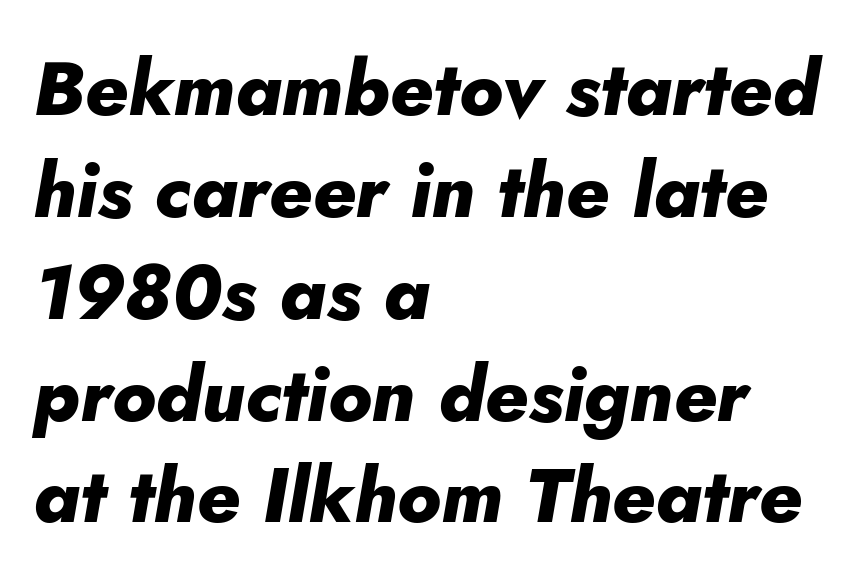
{"italic": "yes", "lean": "right", "slant_degrees": 10, "bold": "yes", "weight": "heavy", "width": "normal", "stroke_contrast": "low", "x_height": "small", "monospaced": "no", "underline": "no", "align": "left", "line_spacing": "normal", "line_spacing_ratio": 1.34, "letter_spacing": "normal", "letter_spacing_em": 0.0, "glyph_px": 76}
